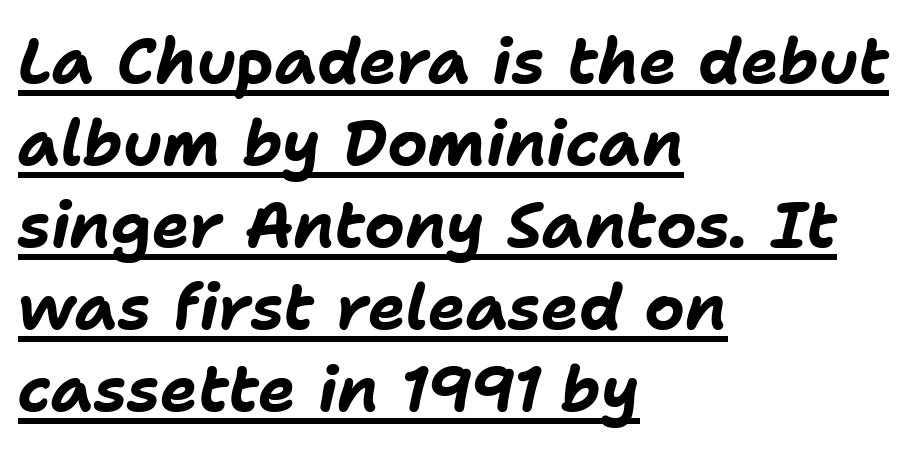
The image shows 63 px bold type, italic (leaning right); set left-aligned, normal line spacing (1.3x), normal letter spacing, underlined; low stroke contrast and a medium x-height.
